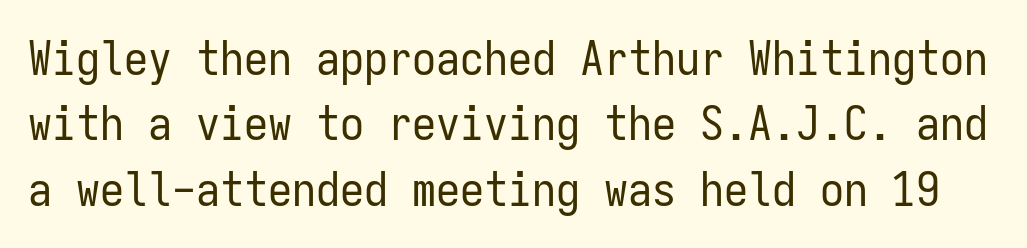
The image shows 48 px regular-weight, condensed sans-serif type, upright, monospaced; set normal line spacing (1.36x), normal letter spacing, not underlined; low stroke contrast and a medium x-height.
